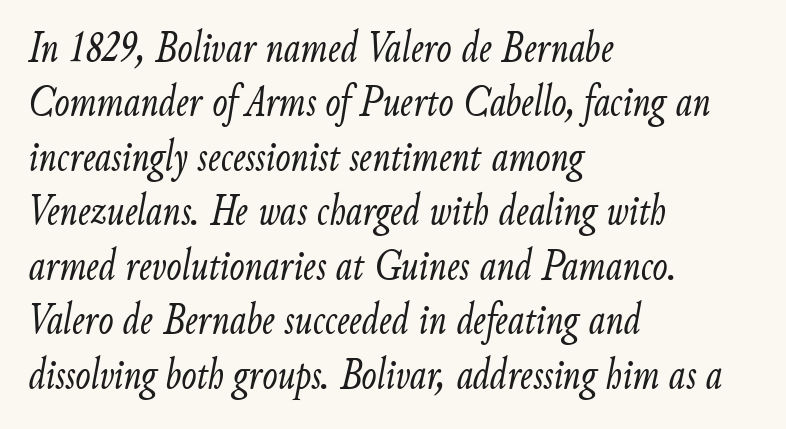
Q: Is the text bold? A: No.
Q: Is the text italic (slanted)? A: Yes, it leans right by about 9 degrees.
Q: Is the text underlined? A: No.
Q: How is the paragraph aligned? A: Left-aligned.
Q: Is the spacing between letters normal or unusually wide? A: Normal.
Q: Width (condensed, normal, or wide)? A: Condensed.
Q: Stroke contrast? A: Low.
Q: x-height? A: Small.
Q: Monospaced? A: No.
